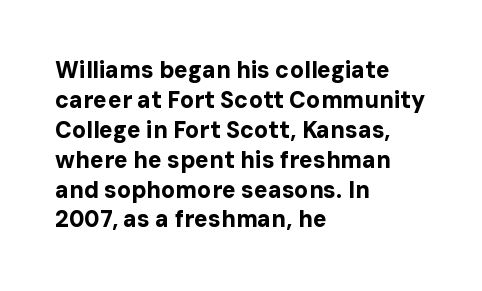
Designer's note — italics off, roman on. Clear beneath every line of the passage. Set as a true bold cut, around the 700 mark. How would I describe the line gaps? Plain and ordinary.
